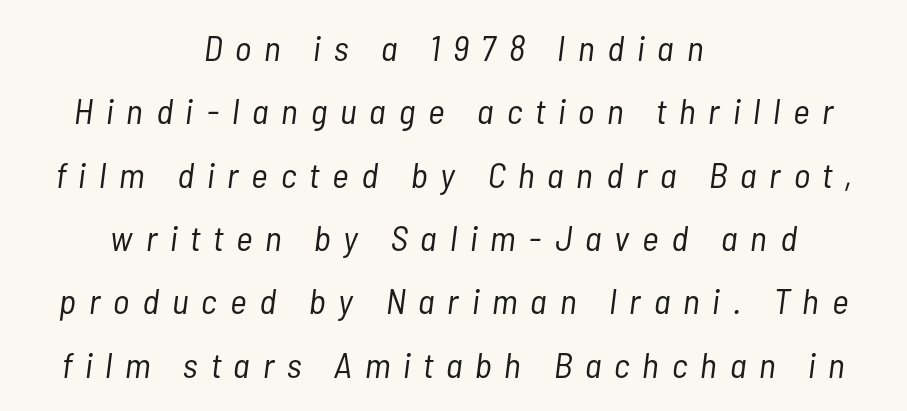
The image shows 36 px light, condensed type, italic (leaning right); set centered, line spacing 1.76x, unusually wide letter spacing (+0.36 em), not underlined; low stroke contrast and a medium x-height.
